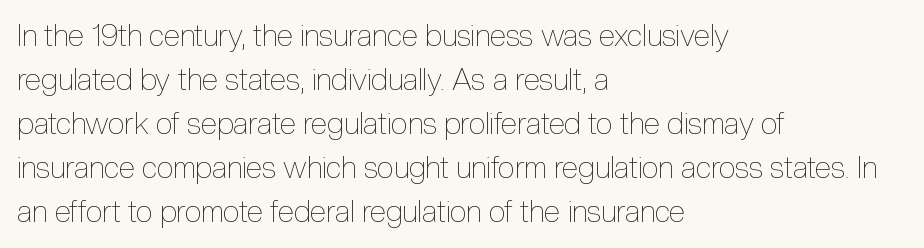
The image shows 30 px thin, condensed type, upright; set left-aligned, normal line spacing (1.47x), normal letter spacing, not underlined; a medium x-height.
